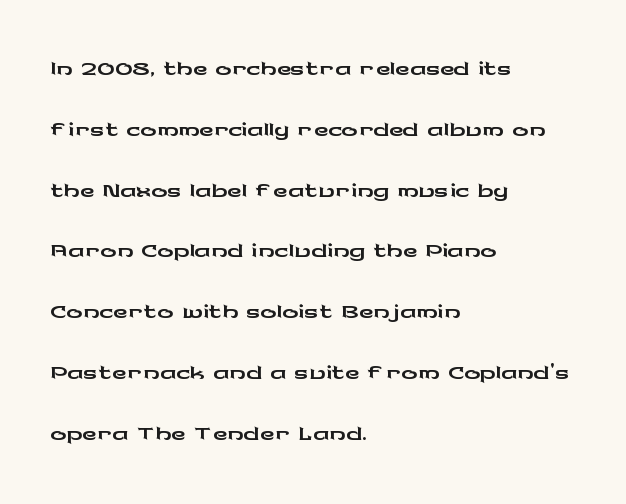
The image shows 40 px wide sans-serif type, upright; set left-aligned, normal line spacing (1.52x), normal letter spacing, not underlined; low stroke contrast and a medium x-height.
